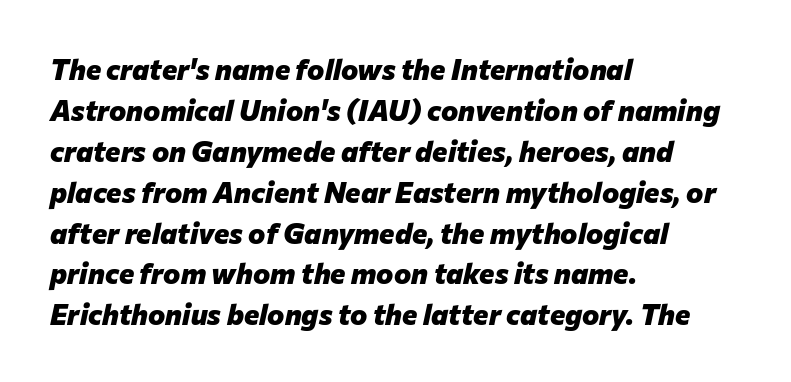
The image shows 29 px heavy type, italic (leaning right); set left-aligned, normal line spacing (1.41x), normal letter spacing, not underlined; low stroke contrast and a medium x-height.
